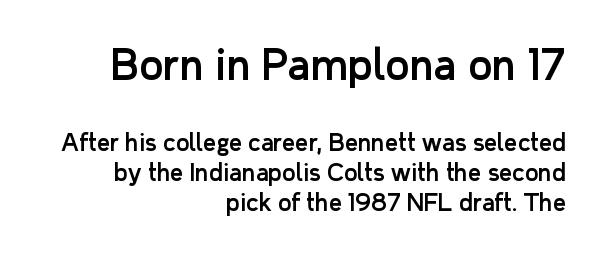
Q: Is the text italic (slanted)? A: No, it is upright.
Q: Is the typeface a serif or a sans-serif typeface? A: Sans-serif.
Q: Is the text underlined? A: No.
Q: How is the paragraph aligned? A: Right-aligned.
Q: Is the spacing between letters normal or unusually wide? A: Normal.
Q: Is the spacing between lines tight, normal or loose? A: Normal.
Q: Which block of text is set in a larger size, the first (top) or the second (bottom)? A: The first (top) one.
Q: Width (condensed, normal, or wide)? A: Normal.
Q: Stroke contrast? A: Low.
Q: x-height? A: Medium.
Q: Monospaced? A: No.
